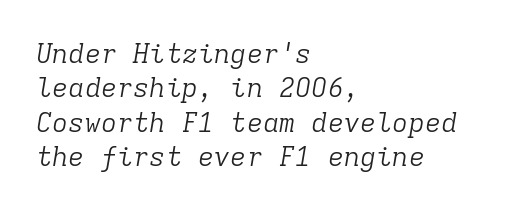
Beneath every word, the page is bare. Notice how the passage keeps a crisp vertical edge on the left only. Rows of type keep a routine distance in the vertical direction. The face looks like a standard text weight, possibly lighter. Observe the lean: these are italic letterforms.
